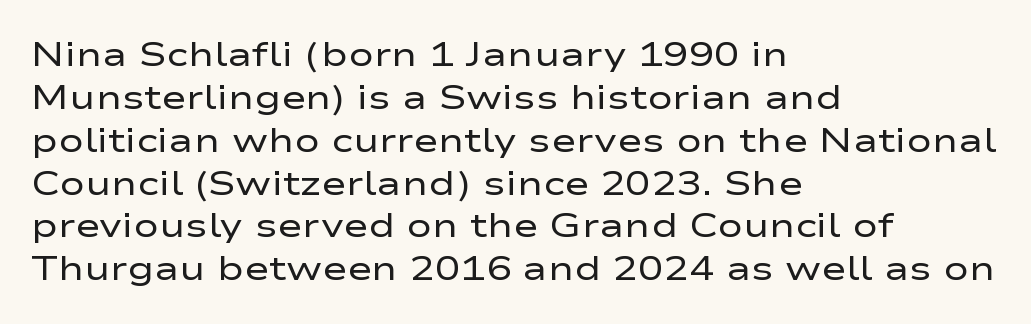
{"serif": "no", "italic": "no", "bold": "no", "weight": "regular", "width": "wide", "stroke_contrast": "low", "x_height": "medium", "monospaced": "no", "underline": "no", "align": "left", "line_spacing": "normal", "line_spacing_ratio": 1.26, "letter_spacing": "normal", "letter_spacing_em": 0.0, "glyph_px": 34}
